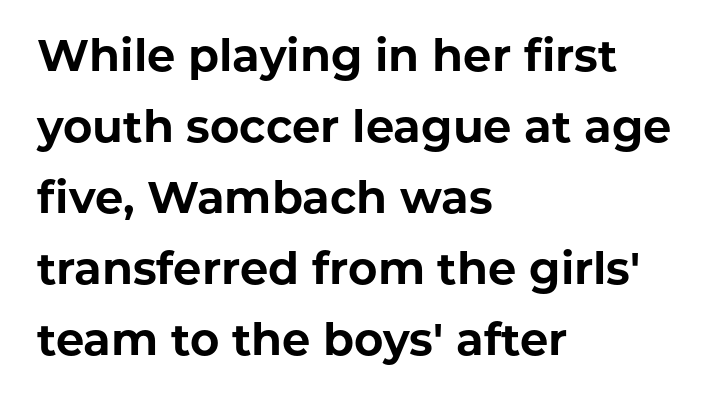
Q: Is the text bold? A: Yes.
Q: Is the text italic (slanted)? A: No, it is upright.
Q: Is the typeface a serif or a sans-serif typeface? A: Sans-serif.
Q: Is the text underlined? A: No.
Q: How is the paragraph aligned? A: Left-aligned.
Q: Is the spacing between letters normal or unusually wide? A: Normal.
Q: Is the spacing between lines tight, normal or loose? A: Normal.
Q: Width (condensed, normal, or wide)? A: Normal.
Q: Stroke contrast? A: Low.
Q: x-height? A: Medium.
Q: Monospaced? A: No.
